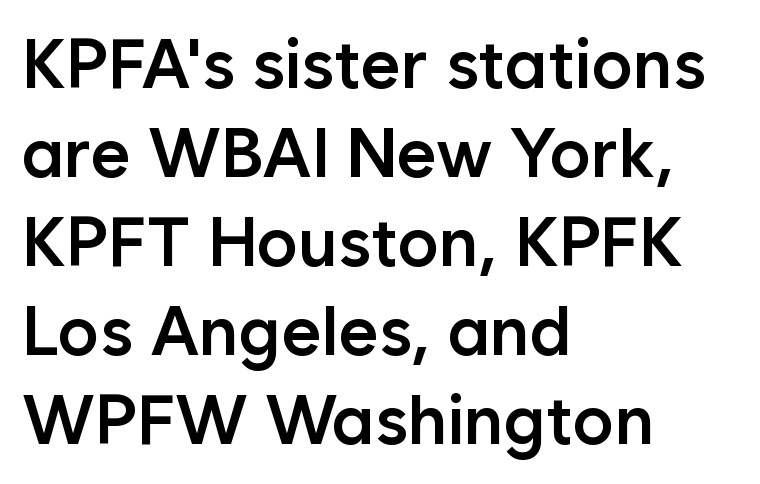
Letterform terminals end flat and unadorned throughout the passage. Is the block centered? No — it sits flush against the left margin. A bit beefed up — I'd call it semibold rather than bold. The space between consecutive lines is moderate. You could not count columns in this text — the font is proportionally spaced.
